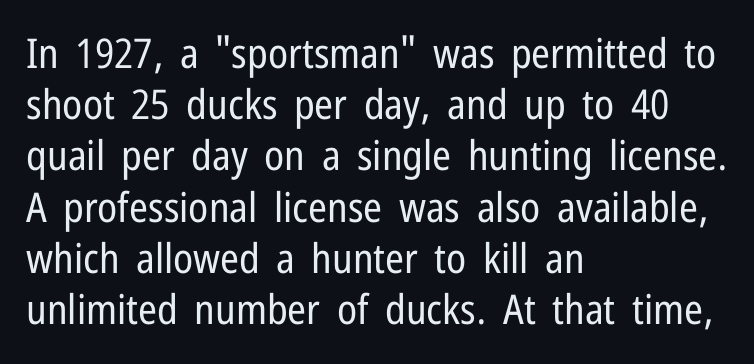
Q: Is the text bold? A: No.
Q: Is the text italic (slanted)? A: No, it is upright.
Q: Is the typeface a serif or a sans-serif typeface? A: Sans-serif.
Q: Is the text underlined? A: No.
Q: How is the paragraph aligned? A: Left-aligned.
Q: Is the spacing between letters normal or unusually wide? A: Normal.
Q: Is the spacing between lines tight, normal or loose? A: Normal.
Q: Width (condensed, normal, or wide)? A: Condensed.
Q: Stroke contrast? A: Low.
Q: x-height? A: Medium.
Q: Monospaced? A: No.
